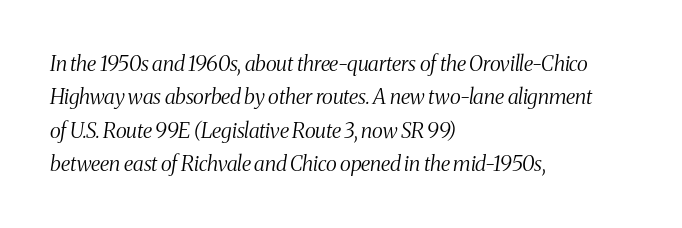
Q: Is the text bold? A: No.
Q: Is the text italic (slanted)? A: Yes, it leans right by about 8 degrees.
Q: Is the text underlined? A: No.
Q: How is the paragraph aligned? A: Left-aligned.
Q: Is the spacing between letters normal or unusually wide? A: Normal.
Q: Is the spacing between lines tight, normal or loose? A: Normal.
